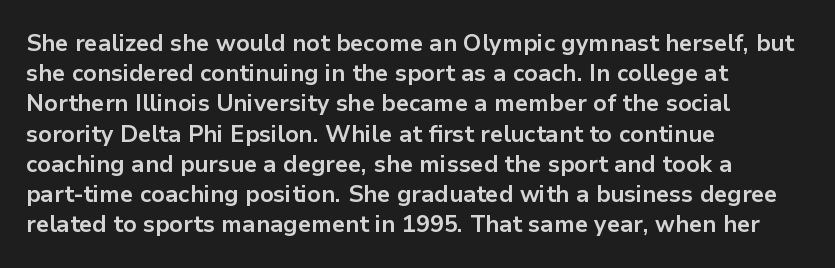
Q: Is the text bold? A: Yes.
Q: Is the text italic (slanted)? A: No, it is upright.
Q: Is the text underlined? A: No.
Q: How is the paragraph aligned? A: Left-aligned.
Q: Is the spacing between letters normal or unusually wide? A: Normal.
Q: Is the spacing between lines tight, normal or loose? A: Normal.
